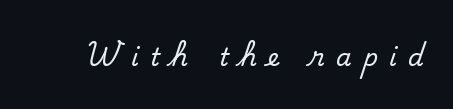
Q: Is the text bold? A: No.
Q: Is the text underlined? A: No.
Q: Is the spacing between letters normal or unusually wide? A: Unusually wide.
